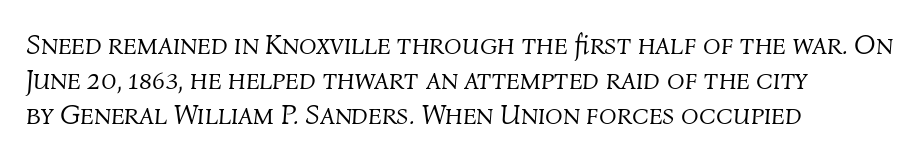
{"italic": "yes", "lean": "right", "slant_degrees": 4, "bold": "no", "weight": "light", "width": "normal", "stroke_contrast": "medium", "x_height": "medium", "monospaced": "no", "underline": "no", "align": "left", "line_spacing_ratio": 1.21, "letter_spacing": "normal", "letter_spacing_em": 0.0, "glyph_px": 29}
